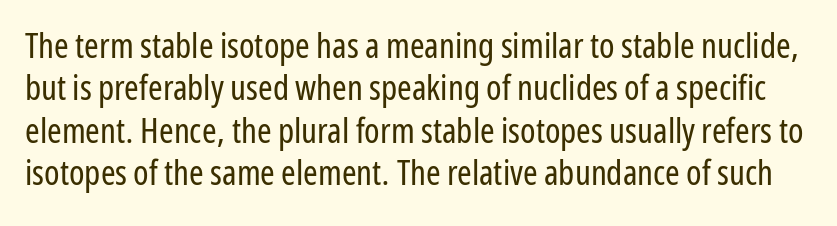
{"serif": "no", "italic": "no", "bold": "no", "weight": "regular", "width": "condensed", "stroke_contrast": "low", "x_height": "medium", "monospaced": "no", "underline": "no", "line_spacing_ratio": 1.21, "letter_spacing": "normal", "letter_spacing_em": 0.0, "glyph_px": 35}
